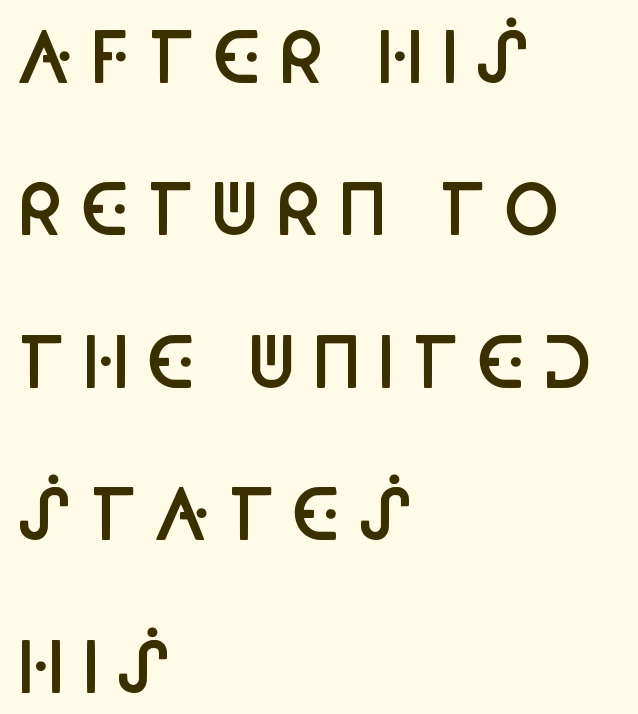
The image shows 69 px semibold, condensed sans-serif type, upright; set left-aligned, loose line spacing (2.21x), unusually wide letter spacing (+0.21 em), not underlined; low stroke contrast and a large x-height.
